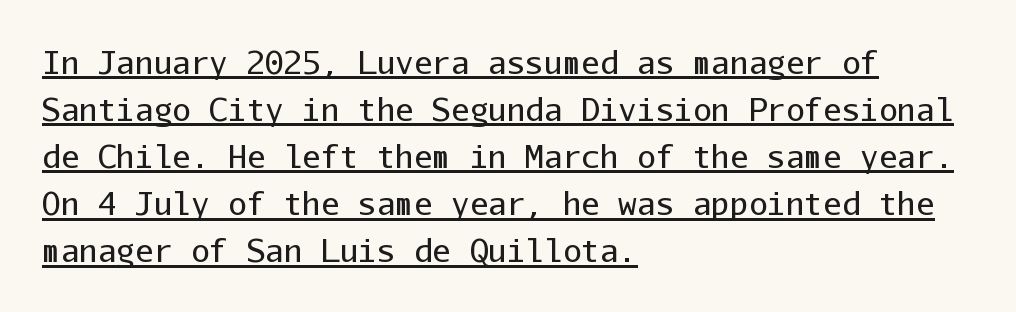
Q: Is the text bold? A: No.
Q: Is the text italic (slanted)? A: No, it is upright.
Q: Is the typeface a serif or a sans-serif typeface? A: Sans-serif.
Q: Is the text underlined? A: Yes.
Q: How is the paragraph aligned? A: Left-aligned.
Q: Is the spacing between letters normal or unusually wide? A: Normal.
Q: Is the spacing between lines tight, normal or loose? A: Normal.
Q: Width (condensed, normal, or wide)? A: Normal.
Q: Stroke contrast? A: Low.
Q: x-height? A: Medium.
Q: Monospaced? A: Yes.
